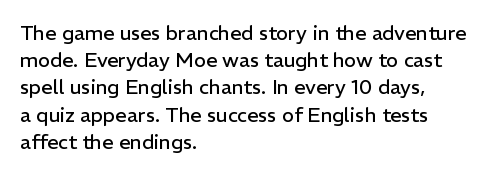
Q: Is the text bold? A: No.
Q: Is the text italic (slanted)? A: No, it is upright.
Q: Is the text underlined? A: No.
Q: How is the paragraph aligned? A: Left-aligned.
Q: Is the spacing between letters normal or unusually wide? A: Normal.
Q: Is the spacing between lines tight, normal or loose? A: Normal.
